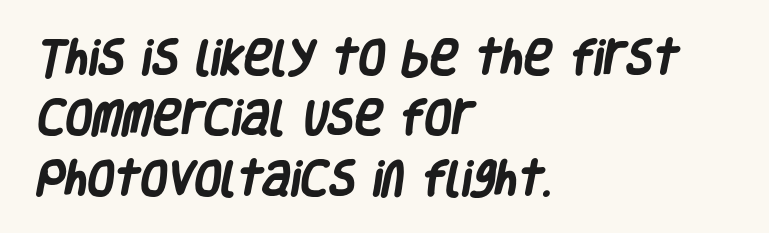
{"serif": "no", "bold": "yes", "weight": "heavy", "width": "condensed", "stroke_contrast": "low", "x_height": "large", "monospaced": "no", "underline": "no", "align": "left", "line_spacing": "normal", "line_spacing_ratio": 1.55, "letter_spacing": "normal", "letter_spacing_em": 0.0, "glyph_px": 39}
